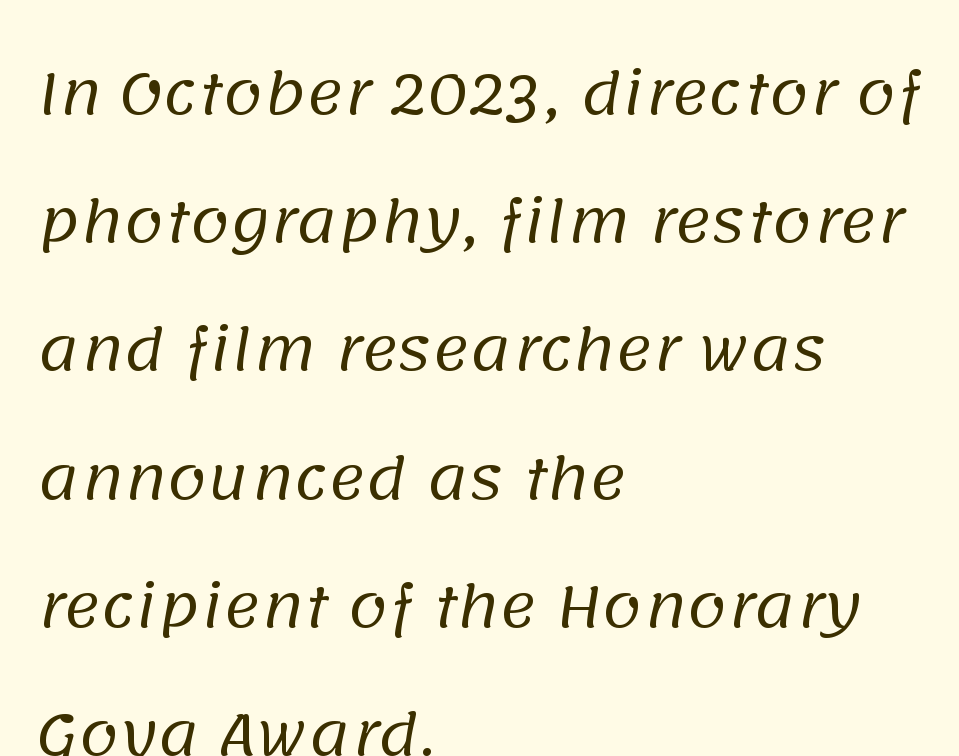
{"serif": "no", "bold": "no", "weight": "regular", "width": "normal", "stroke_contrast": "low", "x_height": "large", "monospaced": "no", "underline": "no", "align": "left", "line_spacing": "loose", "line_spacing_ratio": 2.25, "letter_spacing": "normal", "letter_spacing_em": 0.0, "glyph_px": 57}
